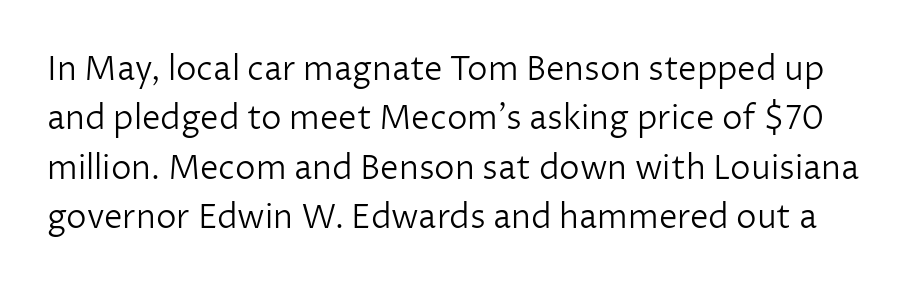
Do the characters align in a grid? No, the font is proportional. The designer left line spacing at the default. The font family rendered here belongs to the sans-serif group. Anything drawn beneath the words? Only blank space. Summary of weight: not heavy and not bold. Nobody touched the tracking dial on this one.
